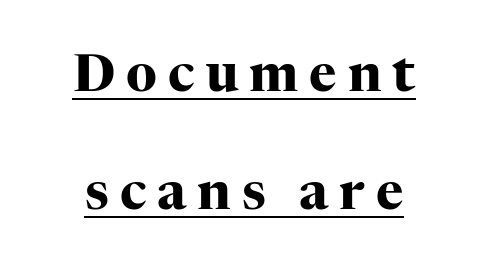
The image shows 52 px heavy serif type, upright; set loose line spacing (2.27x), unusually wide letter spacing (+0.21 em), underlined; high stroke contrast and a medium x-height.
